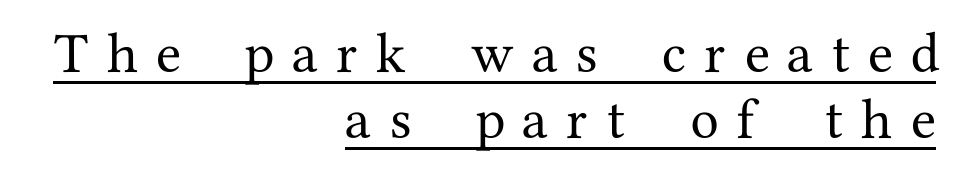
The image shows 57 px serif type, upright; set right-aligned, tight line spacing (1.15x), unusually wide letter spacing (+0.32 em), underlined; medium stroke contrast and a medium x-height.
